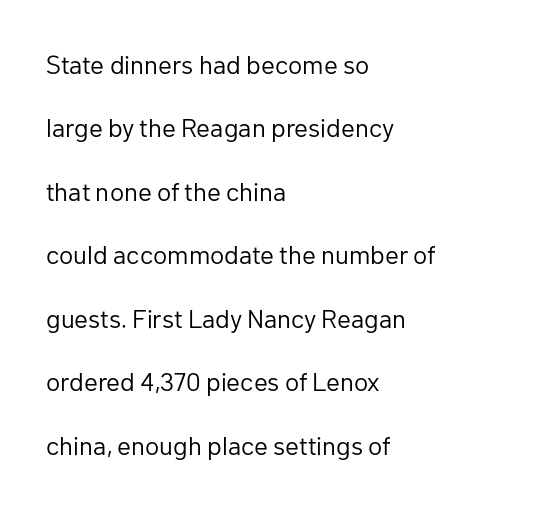
Q: Is the text bold? A: No.
Q: Is the text italic (slanted)? A: No, it is upright.
Q: Is the text underlined? A: No.
Q: How is the paragraph aligned? A: Left-aligned.
Q: Is the spacing between letters normal or unusually wide? A: Normal.
Q: Is the spacing between lines tight, normal or loose? A: Loose.
